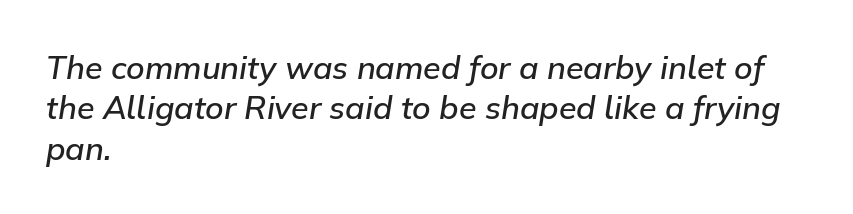
The image shows 32 px semibold type, italic (leaning right); set left-aligned, normal line spacing (1.26x), normal letter spacing, not underlined; low stroke contrast and a medium x-height.
